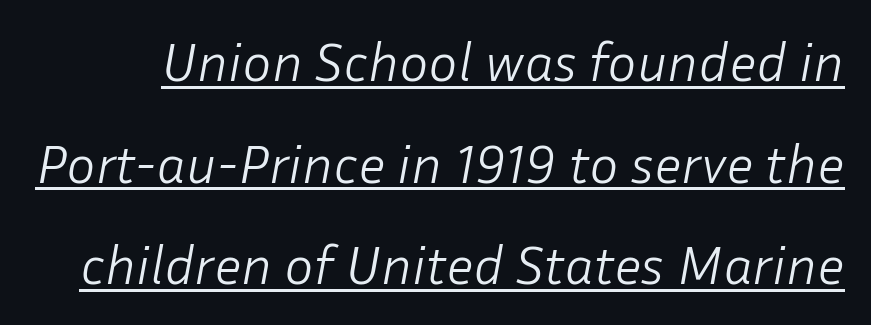
{"italic": "yes", "lean": "right", "slant_degrees": 10, "bold": "no", "weight": "light", "width": "normal", "stroke_contrast": "low", "x_height": "medium", "monospaced": "no", "underline": "yes", "line_spacing_ratio": 1.85, "letter_spacing": "normal", "letter_spacing_em": 0.0, "glyph_px": 55}
